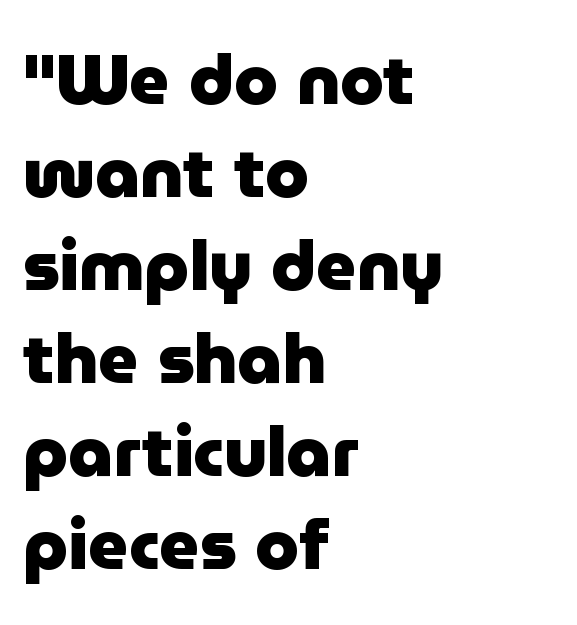
The image shows 70 px heavy sans-serif type, upright; set left-aligned, normal line spacing (1.33x), normal letter spacing, not underlined; low stroke contrast and a medium x-height.
